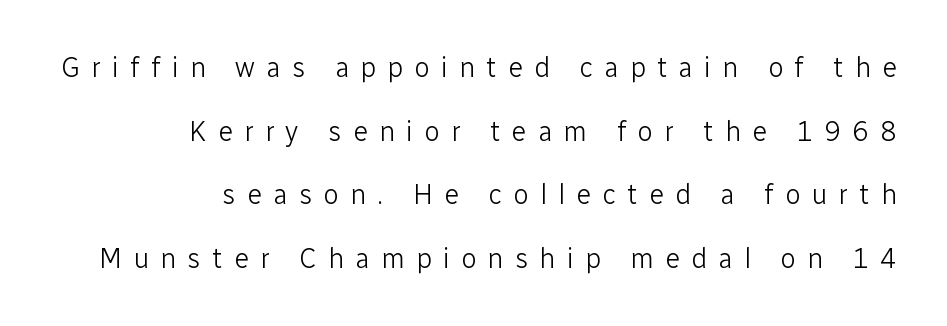
{"serif": "no", "italic": "no", "bold": "no", "weight": "light", "width": "normal", "stroke_contrast": "low", "x_height": "medium", "monospaced": "no", "underline": "no", "align": "right", "line_spacing": "loose", "line_spacing_ratio": 2.27, "letter_spacing": "wide", "letter_spacing_em": 0.4, "glyph_px": 28}
